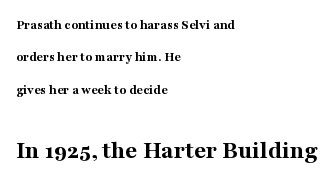
The block of text is sparse from top to bottom, with ample space between rows. Rendered with straight, roman letterforms. Typesetter's note — lower block bumped up in size, upper block left smaller. Nobody touched the tracking dial on this one.
